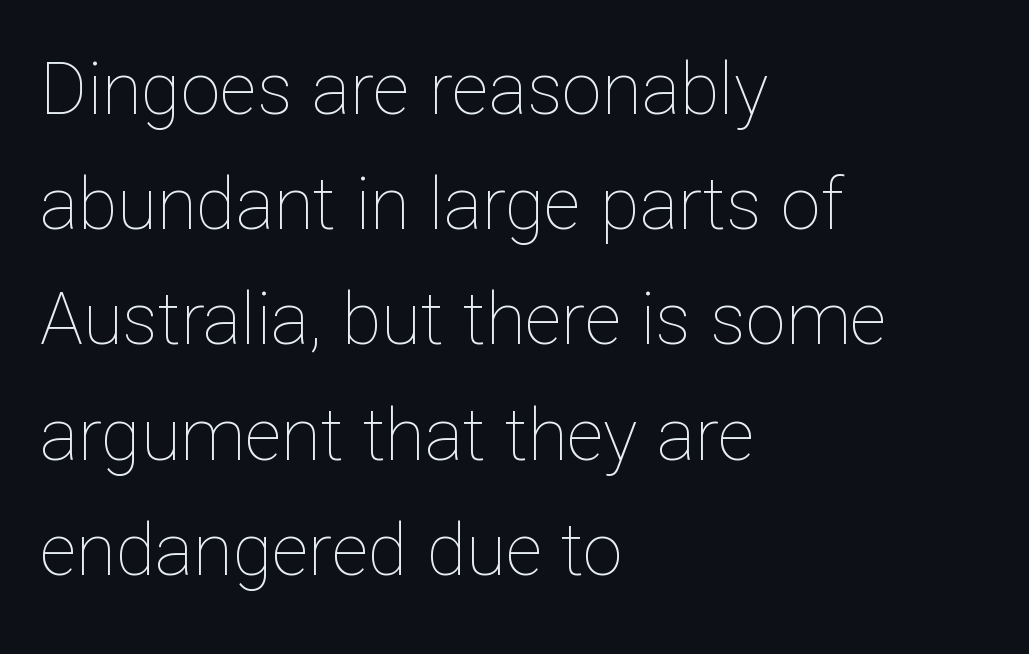
Compared with typical body copy, the letter spacing here is the same. Typeset ragged right — the left edge is the straight one. Each letter keeps its own natural width here, so spacing adapts to shape. Compared with a typical body face, this is equally light or lighter still.
